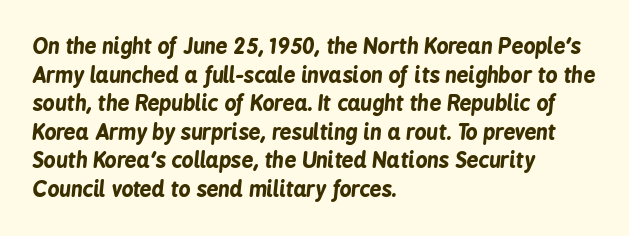
Q: Is the text bold? A: Yes.
Q: Is the text italic (slanted)? A: Yes, it leans right by about 6 degrees.
Q: Is the text underlined? A: No.
Q: How is the paragraph aligned? A: Left-aligned.
Q: Is the spacing between letters normal or unusually wide? A: Normal.
Q: Is the spacing between lines tight, normal or loose? A: Normal.
